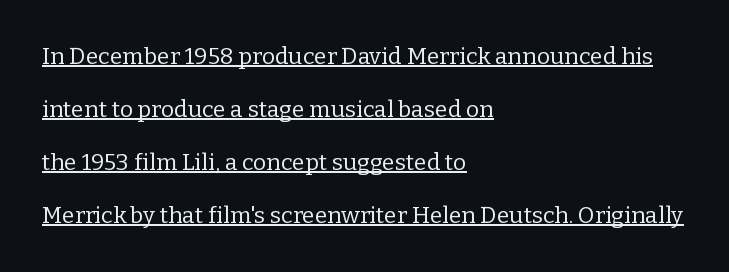
{"italic": "no", "bold": "no", "underline": "yes", "align": "left", "line_spacing": "loose", "line_spacing_ratio": 2.3, "letter_spacing": "normal", "letter_spacing_em": 0.0, "glyph_px": 23}
